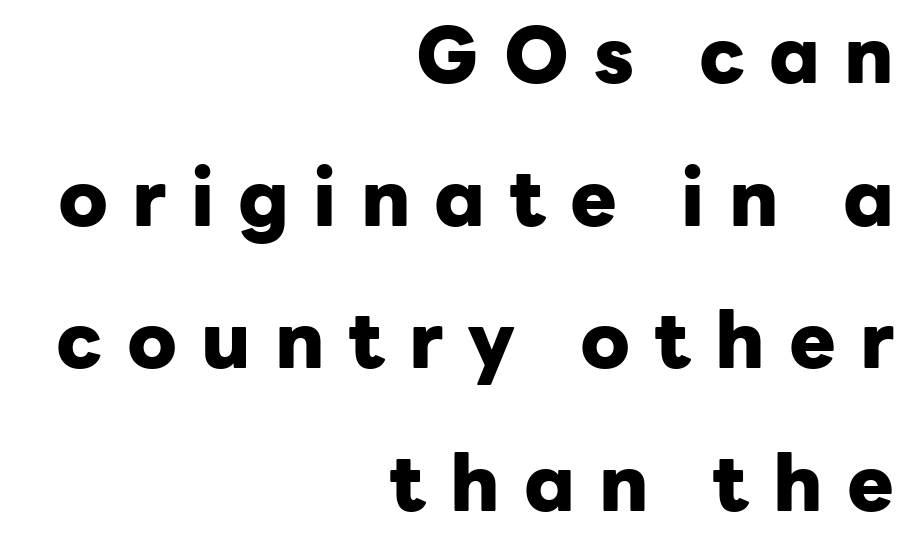
Q: Is the text bold? A: Yes.
Q: Is the text italic (slanted)? A: No, it is upright.
Q: Is the typeface a serif or a sans-serif typeface? A: Sans-serif.
Q: Is the text underlined? A: No.
Q: How is the paragraph aligned? A: Right-aligned.
Q: Is the spacing between letters normal or unusually wide? A: Unusually wide.
Q: Width (condensed, normal, or wide)? A: Normal.
Q: Stroke contrast? A: Low.
Q: x-height? A: Medium.
Q: Monospaced? A: No.
